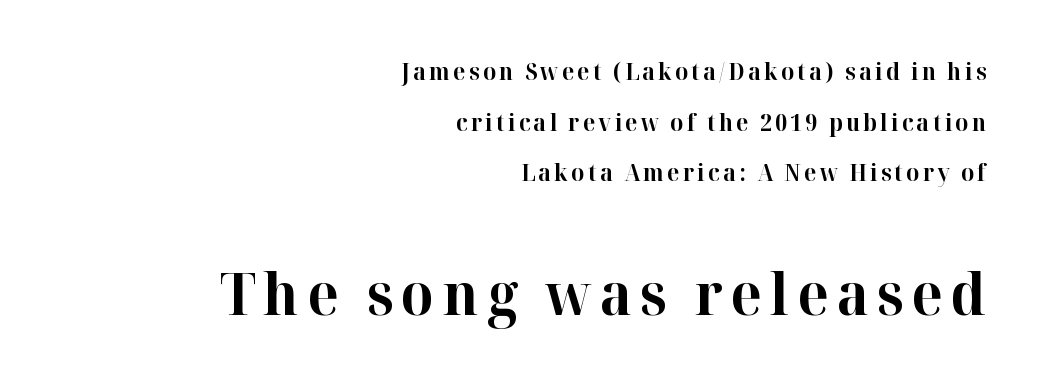
The image shows 58 px bold serif type, upright; set right-aligned, loose line spacing (2.2x), not underlined; the second (bottom) block is 2.52x larger; high stroke contrast and a medium x-height.
